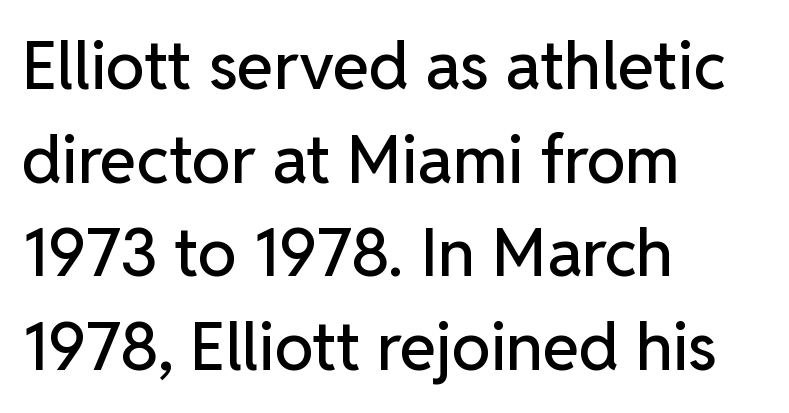
{"serif": "no", "italic": "no", "width": "normal", "stroke_contrast": "low", "x_height": "medium", "monospaced": "no", "underline": "no", "align": "left", "line_spacing": "normal", "line_spacing_ratio": 1.42, "letter_spacing": "normal", "letter_spacing_em": 0.0, "glyph_px": 66}
